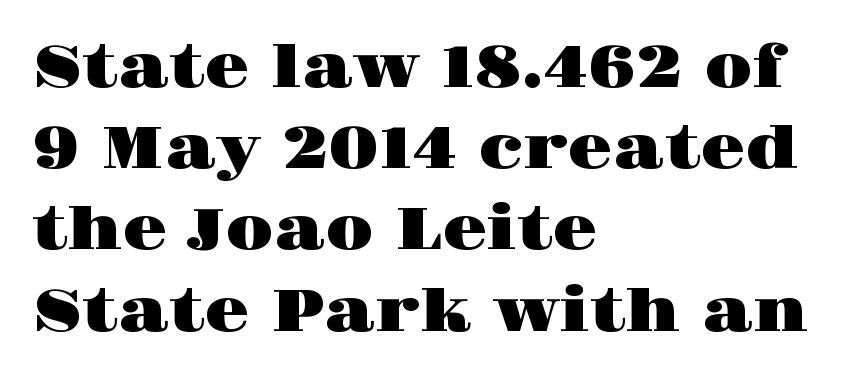
{"serif": "yes", "italic": "no", "width": "wide", "stroke_contrast": "high", "x_height": "large", "monospaced": "no", "underline": "no", "align": "left", "line_spacing": "normal", "line_spacing_ratio": 1.4, "letter_spacing": "normal", "letter_spacing_em": 0.0, "glyph_px": 58}
